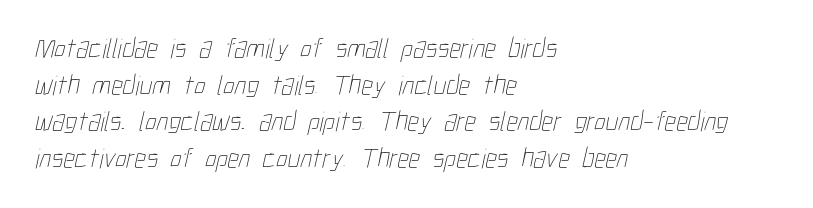
The face used here is rendered with its standard letterfit. A typesetter would call this proportional, since set widths differ per character. Unbolded letterforms with no extra heft. The lines sit at an ordinary, default distance from one another.
